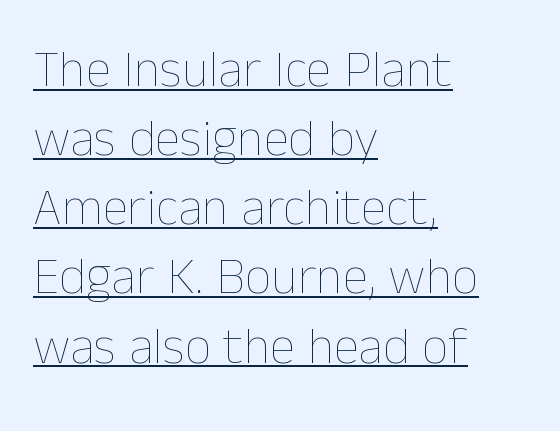
Which margin do the lines hug? The left one — the right edge is uneven. Weight: in the light-to-regular range. Descenders here cross a horizontal rule under the line. Vertical spacing — default.
